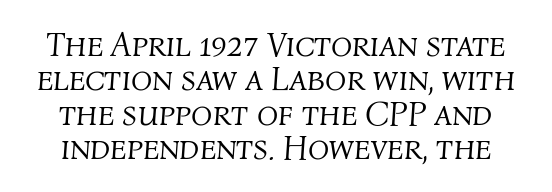
This rendering features lettering with no underline. If you drew a line through each stem, it would be angled. The font is comparable to plain body text, perhaps lighter. Glyph-to-glyph distance matches everyday printed text. These lines huddle together more closely than default settings would place them.
